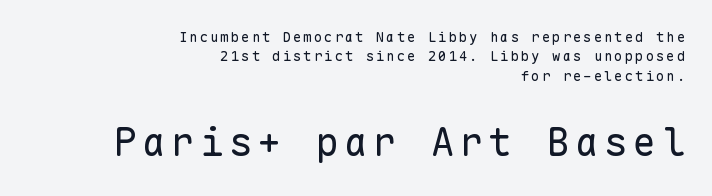
{"serif": "no", "italic": "no", "bold": "no", "weight": "regular", "width": "normal", "stroke_contrast": "low", "x_height": "medium", "monospaced": "yes", "underline": "no", "align": "right", "line_spacing": "normal", "line_spacing_ratio": 1.38, "larger_block": "second", "size_ratio": 2.79, "glyph_px": 39}
